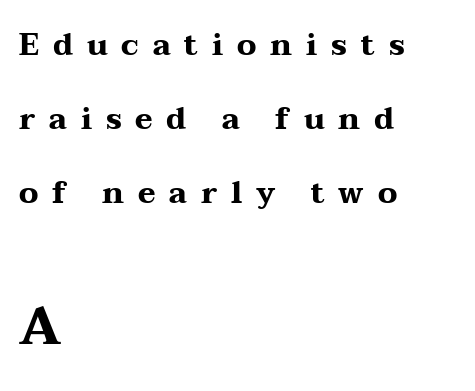
Is this a fixed-width face? No — the glyphs have proportional, varying widths. Words appear elongated and porous because spacing is wide. A great deal of white space separates one row of letters from the next. The passage shown begins with its smaller block and ends with its larger one. Set as a true bold cut, around the 700 mark. You can tell from the footed stems that serif type was used.
